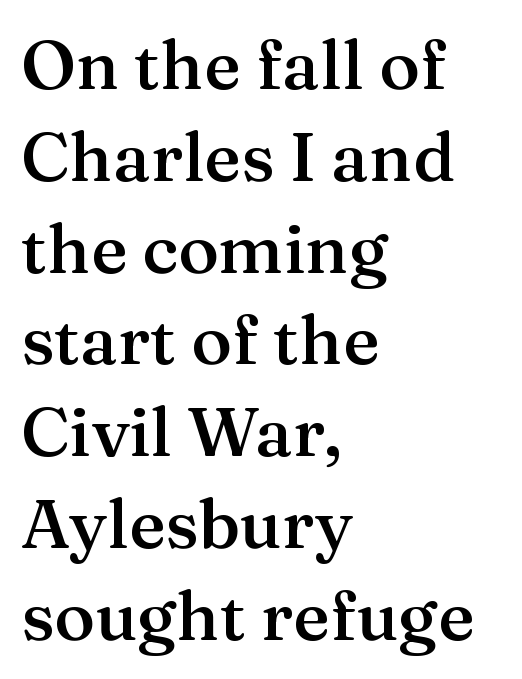
{"serif": "yes", "italic": "no", "bold": "semi", "weight": "semibold", "width": "normal", "stroke_contrast": "medium", "x_height": "medium", "monospaced": "no", "underline": "no", "align": "left", "line_spacing": "normal", "line_spacing_ratio": 1.33, "letter_spacing": "normal", "letter_spacing_em": 0.0, "glyph_px": 69}
